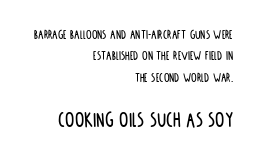
The image shows 23 px text type, upright; set right-aligned, normal line spacing (1.52x), normal letter spacing, not underlined; the second (bottom) block is 1.64x larger.
